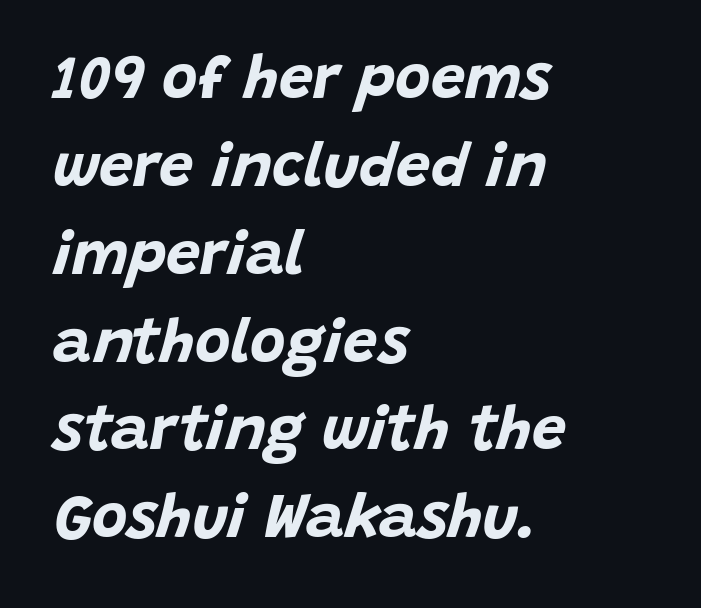
{"italic": "yes", "lean": "right", "slant_degrees": 15, "bold": "yes", "weight": "bold", "width": "normal", "stroke_contrast": "low", "x_height": "large", "monospaced": "no", "underline": "no", "align": "left", "line_spacing": "normal", "line_spacing_ratio": 1.44, "letter_spacing": "normal", "letter_spacing_em": 0.0, "glyph_px": 61}
